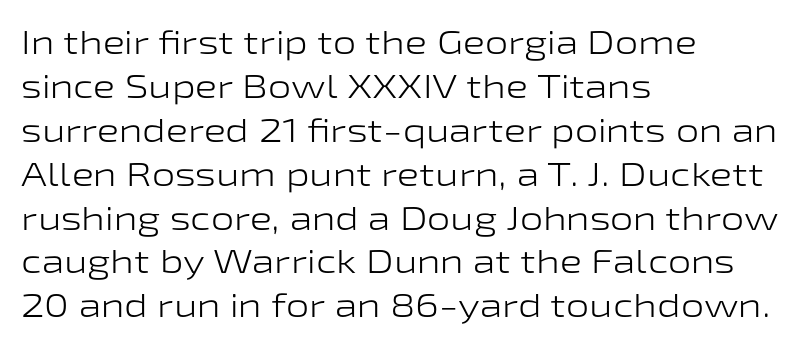
Characters follow at the spacing the type designer built in. These lines are composed in type without serifs. The passage shown is not bold in any degree. The face used here is proportionally spaced, like ordinary book or web type. This is roman type, the default non-slanted kind.
